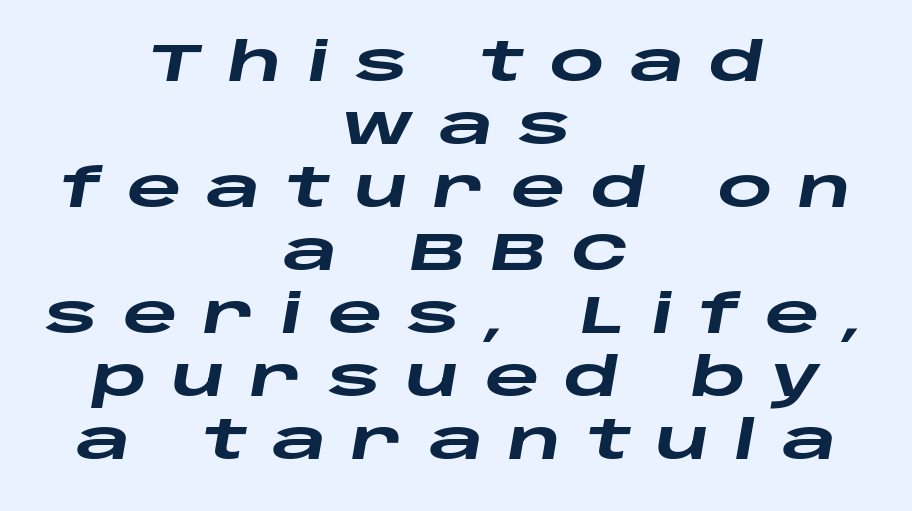
Proportional: the letters do not fall into vertical columns. Short note: letters widely spaced. The face used here has a pronounced slope to its letters. A clean baseline with only descenders dipping below it. Stroke thickness is high; the sample reads as a true bold.
